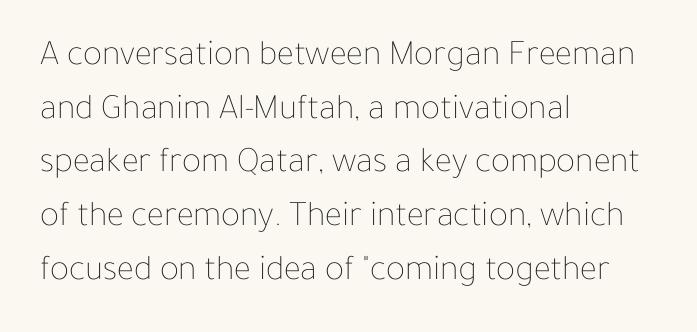
Q: Is the text bold? A: No.
Q: Is the text italic (slanted)? A: No, it is upright.
Q: Is the text underlined? A: No.
Q: How is the paragraph aligned? A: Left-aligned.
Q: Is the spacing between letters normal or unusually wide? A: Normal.
Q: Is the spacing between lines tight, normal or loose? A: Normal.
Q: Width (condensed, normal, or wide)? A: Normal.
Q: Stroke contrast? A: Low.
Q: x-height? A: Medium.
Q: Monospaced? A: No.
